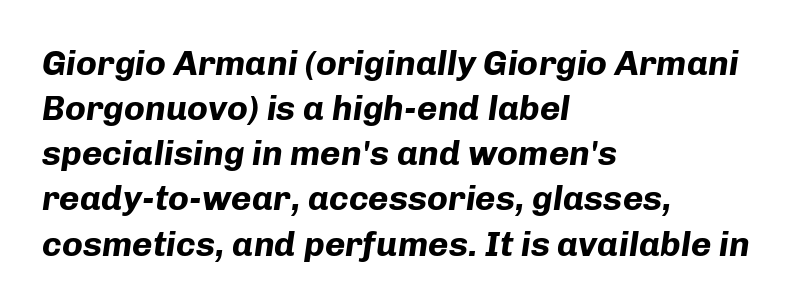
The image shows 35 px bold type, italic (leaning right); set left-aligned, normal line spacing (1.29x), normal letter spacing, not underlined; low stroke contrast and a medium x-height.
